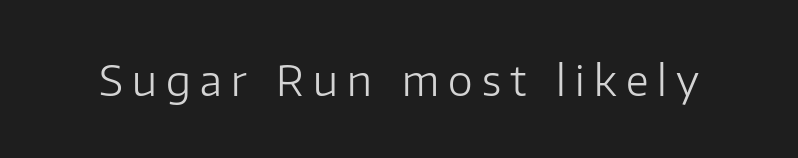
Q: Is the text bold? A: No.
Q: Is the text italic (slanted)? A: No, it is upright.
Q: Is the typeface a serif or a sans-serif typeface? A: Sans-serif.
Q: Is the text underlined? A: No.
Q: Is the spacing between letters normal or unusually wide? A: Unusually wide.
Q: Width (condensed, normal, or wide)? A: Normal.
Q: Stroke contrast? A: Low.
Q: x-height? A: Medium.
Q: Monospaced? A: No.
